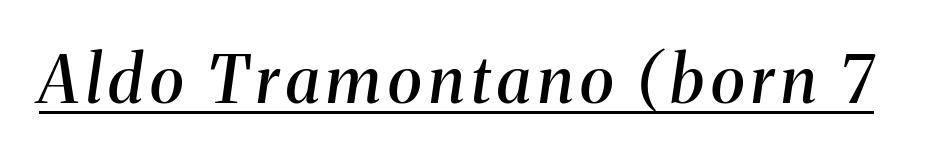
{"serif": "yes", "italic": "yes", "lean": "right", "slant_degrees": 8, "bold": "semi", "weight": "semibold", "width": "normal", "stroke_contrast": "medium", "x_height": "medium", "monospaced": "no", "underline": "yes", "glyph_px": 65}
